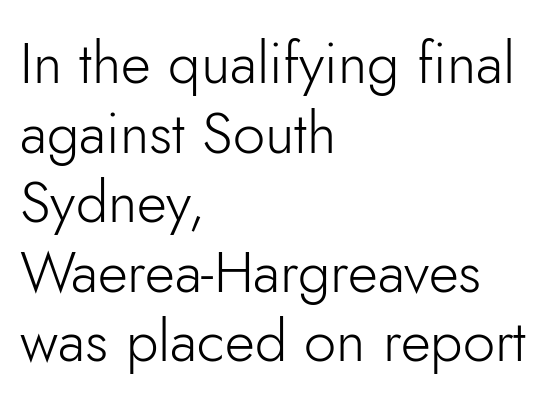
The characters display no serif detailing; their extremities are plain. Inter-character spacing is left at the font's built-in metrics. A quiet, ordinary-to-light weight characterises the typeface. The space beneath each line is pristine and unruled. Is there any slant? The stems are plumb.
